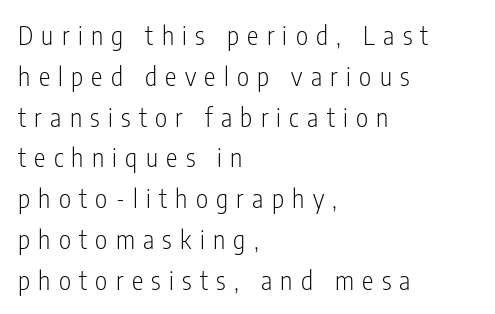
{"italic": "no", "bold": "no", "underline": "no", "align": "left", "line_spacing": "normal", "line_spacing_ratio": 1.57, "letter_spacing": "wide", "letter_spacing_em": 0.32, "glyph_px": 26}
